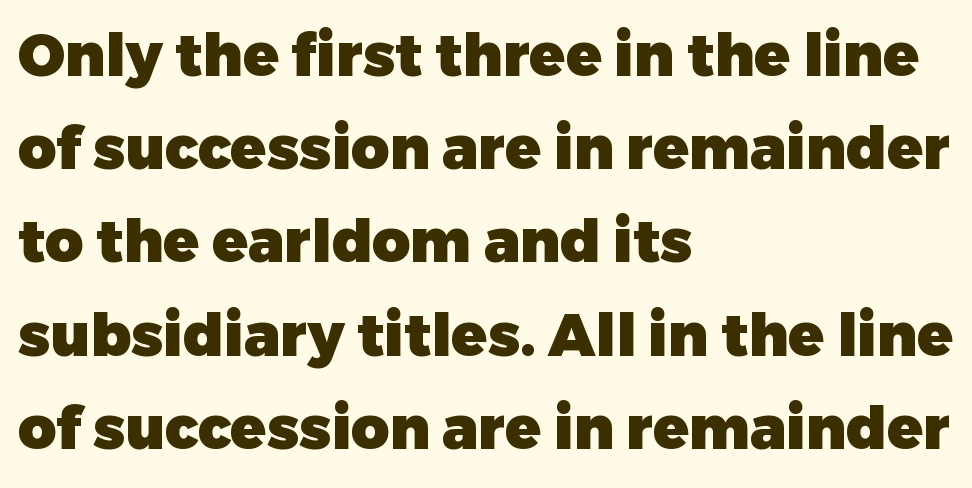
Leading matches the norm, producing a regular column. Beneath every word, the page is bare. A classic flush-left, rag-right setting is used for this passage. This sample uses an upright cut, with every glyph sitting square on the baseline.
